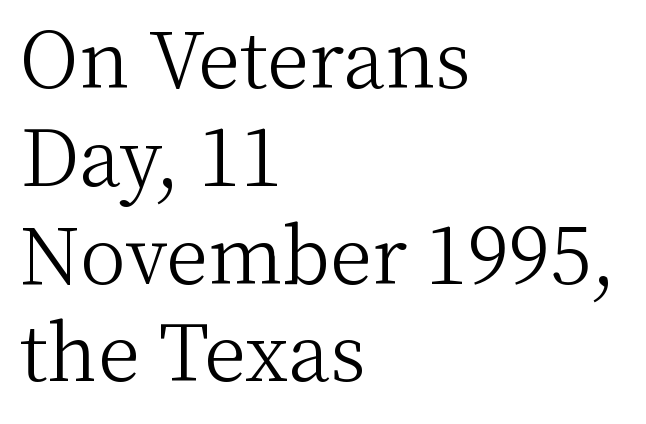
The image shows 77 px light serif type, upright; set left-aligned, normal line spacing (1.27x), normal letter spacing, not underlined; medium stroke contrast and a medium x-height.
